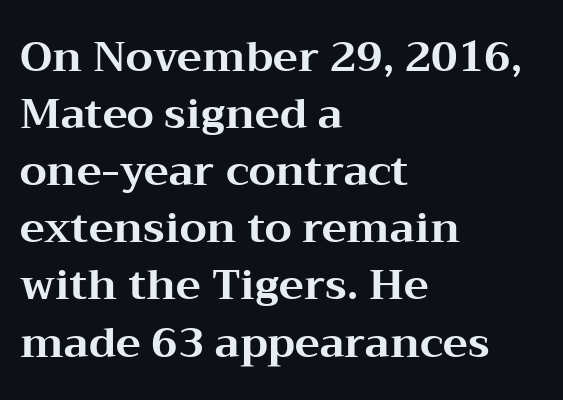
{"serif": "yes", "italic": "no", "bold": "yes", "weight": "bold", "width": "wide", "stroke_contrast": "medium", "x_height": "medium", "monospaced": "no", "underline": "no", "align": "left", "line_spacing": "normal", "line_spacing_ratio": 1.36, "letter_spacing": "normal", "letter_spacing_em": 0.0, "glyph_px": 42}
